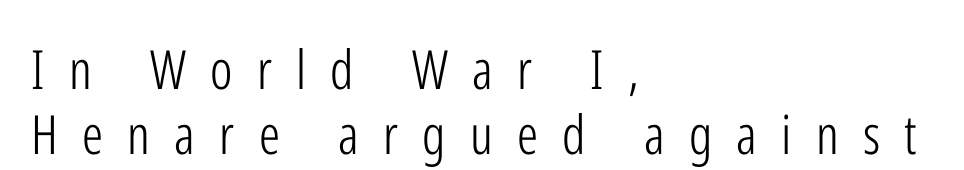
Unmarked baselines from the first word to the last. Think standard paragraph weight, or any step lighter than that. Character widths vary here, with narrow letters taking less room than wide ones. The letters are spread apart with noticeably loose tracking. Quick note: not italic, upright. Layout note: lines flush left.
